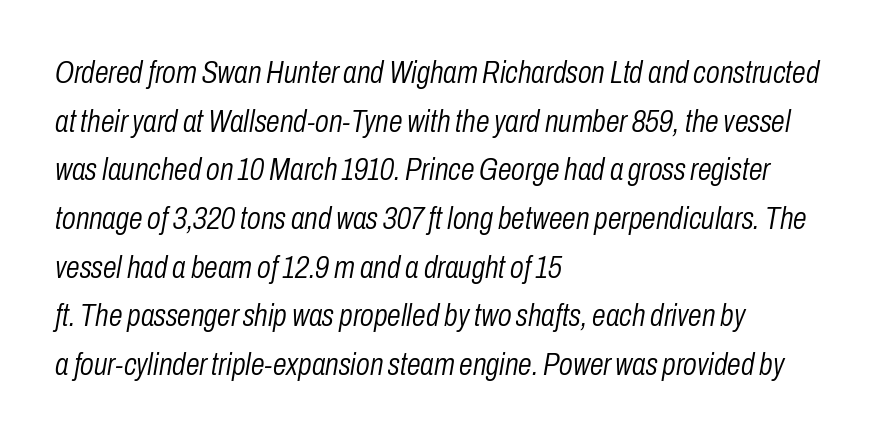
{"italic": "yes", "lean": "right", "slant_degrees": 10, "bold": "no", "weight": "light", "width": "condensed", "stroke_contrast": "low", "x_height": "medium", "monospaced": "no", "underline": "no", "align": "left", "line_spacing": "normal", "line_spacing_ratio": 1.57, "letter_spacing": "normal", "letter_spacing_em": 0.0, "glyph_px": 31}
